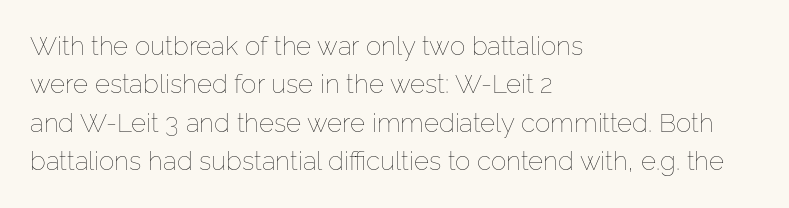
The image shows 26 px text type, upright; set left-aligned, normal line spacing (1.48x), normal letter spacing, not underlined.
